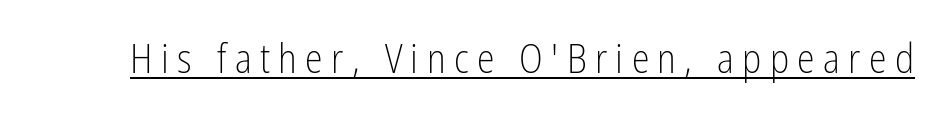
Character widths vary here, with narrow letters taking less room than wide ones. Is this a sans? Yes — the strokes have no serifs. This sample uses an upright cut, with every glyph sitting square on the baseline. This sample uses expanded letter spacing, leaving extra air between glyphs.
